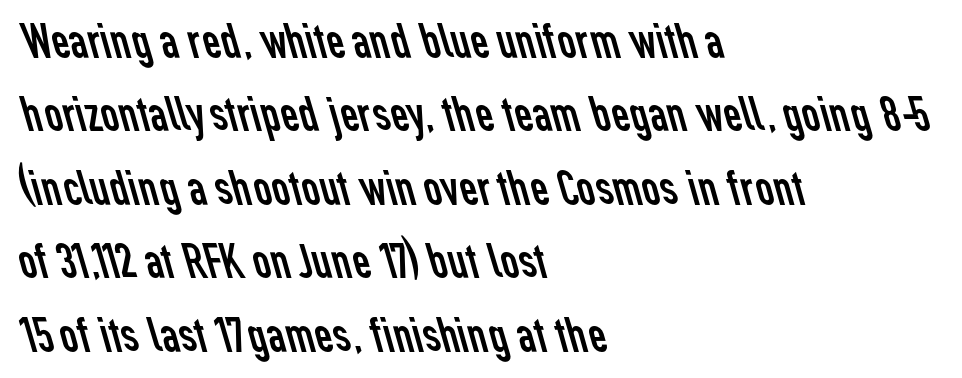
The image shows 50 px regular-weight sans-serif type; set left-aligned, normal line spacing (1.47x), normal letter spacing, not underlined; low stroke contrast and a medium x-height.
